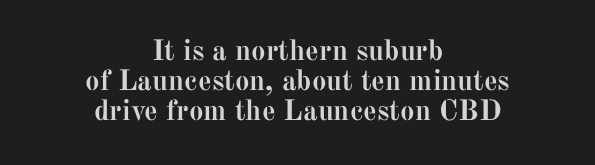
The letters stand upright; this is a roman face. Looks like regular typesetting: each glyph gets only the width it needs. A dark, heavy texture on the line: the type is bold. The typeface chosen for these lines features serifs. One glance says dense: line gaps are narrower than usual.
